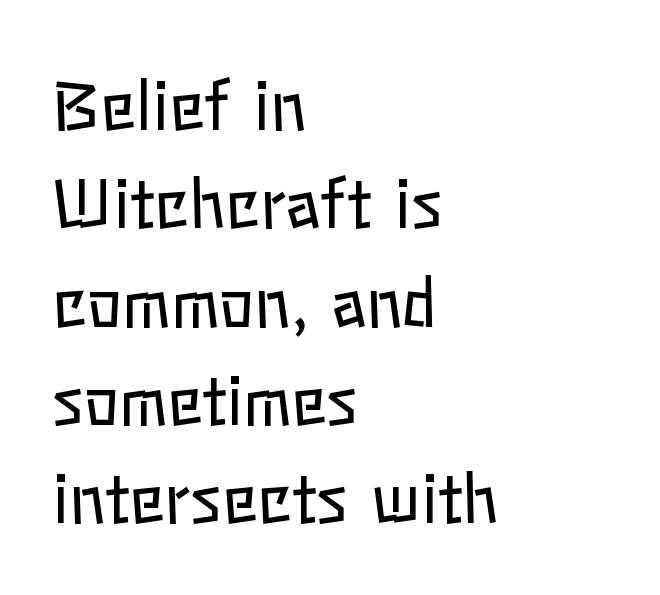
Q: Is the text bold? A: No.
Q: Is the text italic (slanted)? A: No, it is upright.
Q: Is the text underlined? A: No.
Q: How is the paragraph aligned? A: Left-aligned.
Q: Is the spacing between letters normal or unusually wide? A: Normal.
Q: Is the spacing between lines tight, normal or loose? A: Normal.
Q: Width (condensed, normal, or wide)? A: Normal.
Q: Stroke contrast? A: Low.
Q: x-height? A: Medium.
Q: Monospaced? A: No.
